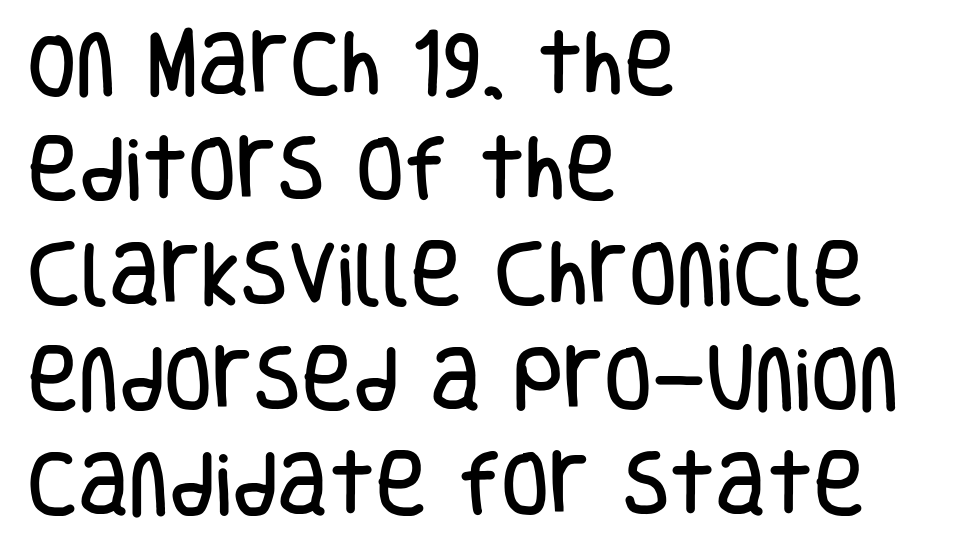
{"serif": "no", "italic": "no", "width": "condensed", "stroke_contrast": "low", "x_height": "large", "monospaced": "no", "underline": "no", "align": "left", "line_spacing": "normal", "line_spacing_ratio": 1.5, "letter_spacing": "normal", "letter_spacing_em": 0.0, "glyph_px": 70}
